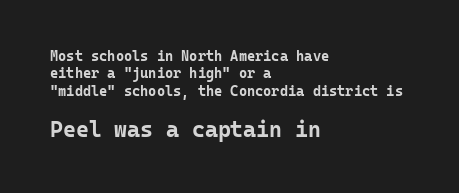
{"italic": "no", "bold": "yes", "underline": "no", "align": "left", "line_spacing_ratio": 1.24, "letter_spacing": "normal", "letter_spacing_em": 0.0, "larger_block": "second", "size_ratio": 1.57, "glyph_px": 22}
